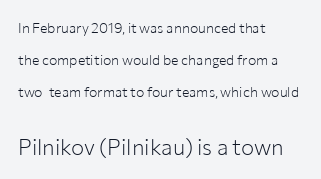
The image shows 22 px text type, upright; set left-aligned, loose line spacing (2.3x), normal letter spacing, not underlined; the second (bottom) block is 1.57x larger.
